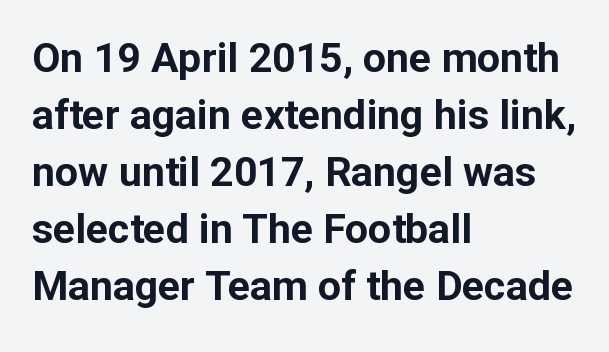
{"serif": "no", "italic": "no", "bold": "yes", "weight": "bold", "width": "normal", "stroke_contrast": "low", "x_height": "medium", "monospaced": "no", "underline": "no", "align": "left", "line_spacing": "normal", "line_spacing_ratio": 1.39, "letter_spacing": "normal", "letter_spacing_em": 0.0, "glyph_px": 41}
